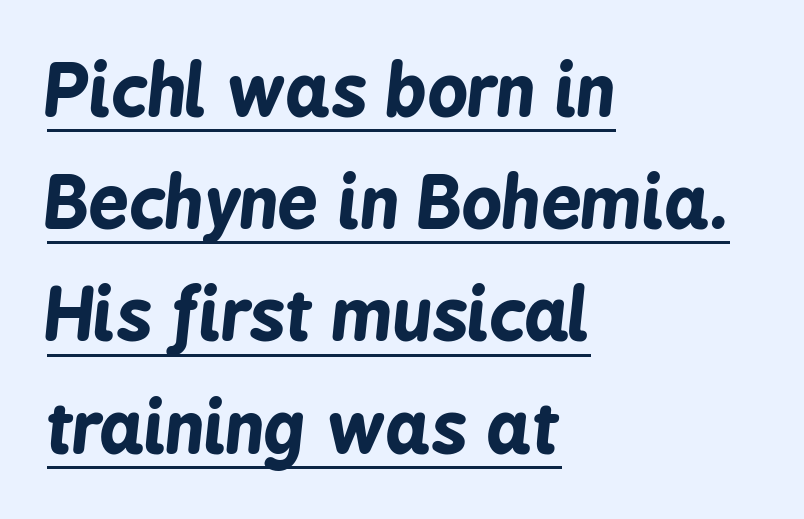
Q: Is the text bold? A: Yes.
Q: Is the text italic (slanted)? A: Yes, it leans right by about 6 degrees.
Q: Is the text underlined? A: Yes.
Q: How is the paragraph aligned? A: Left-aligned.
Q: Is the spacing between letters normal or unusually wide? A: Normal.
Q: Is the spacing between lines tight, normal or loose? A: Normal.
Q: Width (condensed, normal, or wide)? A: Condensed.
Q: Stroke contrast? A: Low.
Q: x-height? A: Medium.
Q: Monospaced? A: No.
